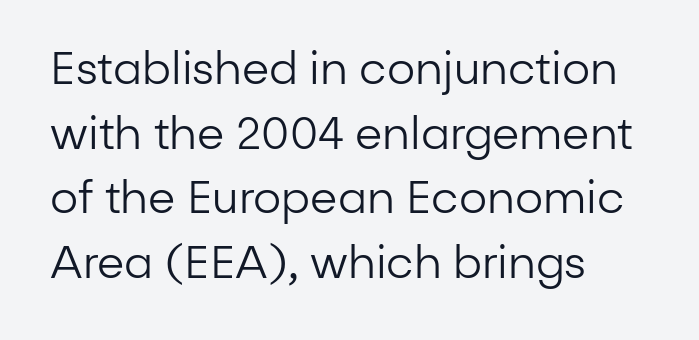
{"serif": "no", "italic": "no", "bold": "no", "weight": "regular", "width": "normal", "stroke_contrast": "low", "x_height": "medium", "monospaced": "no", "underline": "no", "align": "left", "line_spacing": "normal", "line_spacing_ratio": 1.47, "letter_spacing": "normal", "letter_spacing_em": 0.0, "glyph_px": 44}
